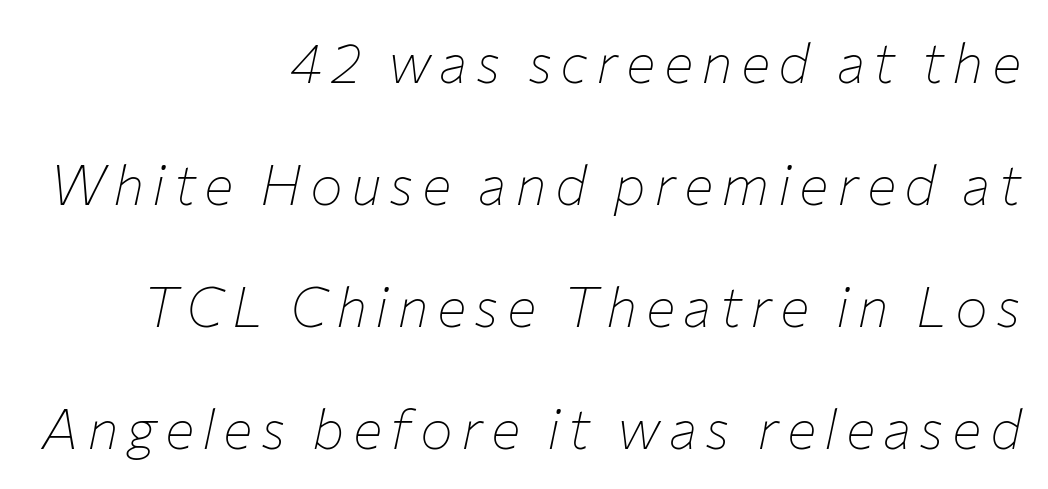
Q: Is the text bold? A: No.
Q: Is the text italic (slanted)? A: Yes, it leans right by about 12 degrees.
Q: Is the text underlined? A: No.
Q: How is the paragraph aligned? A: Right-aligned.
Q: Is the spacing between lines tight, normal or loose? A: Loose.
Q: Width (condensed, normal, or wide)? A: Normal.
Q: Stroke contrast? A: Low.
Q: x-height? A: Medium.
Q: Monospaced? A: No.
